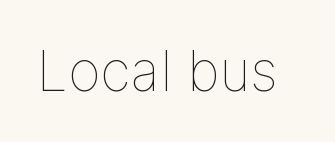
The space directly below the letters is spotless. This sample has the flowing, uneven cadence of proportional lettering. Weight: regular or lighter. A typesetter would call this zero additional tracking. Ascenders rise straight up at ninety degrees.
